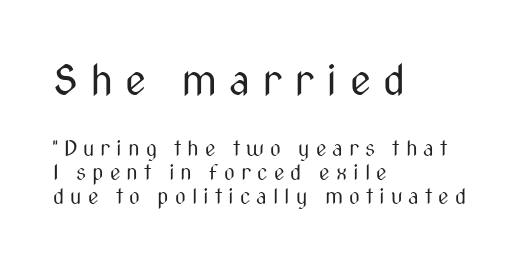
Here the designer chose a conventional face with non-uniform glyph widths. The rendering shrinks the type as you move from the upper chunk to the lower. Underlining? Definitely not there. The typesetter chose a ragged-right arrangement here. Upright lettering throughout.
